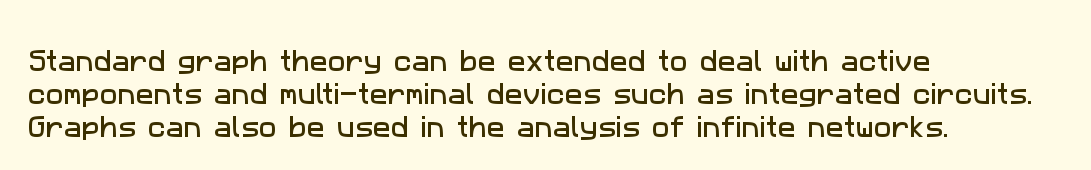
{"underline": "no", "align": "left", "line_spacing": "normal", "line_spacing_ratio": 1.38, "letter_spacing": "normal", "letter_spacing_em": 0.0, "glyph_px": 24}
